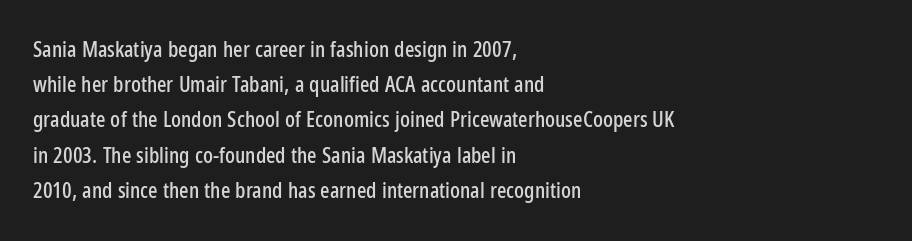
The image shows 22 px text type, upright; set left-aligned, normal line spacing (1.6x), normal letter spacing, not underlined.
